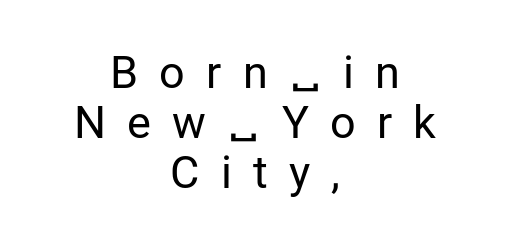
Q: Is the text bold? A: No.
Q: Is the text italic (slanted)? A: No, it is upright.
Q: Is the typeface a serif or a sans-serif typeface? A: Sans-serif.
Q: Is the text underlined? A: No.
Q: How is the paragraph aligned? A: Centered.
Q: Is the spacing between letters normal or unusually wide? A: Unusually wide.
Q: Is the spacing between lines tight, normal or loose? A: Tight.
Q: Width (condensed, normal, or wide)? A: Normal.
Q: Stroke contrast? A: Low.
Q: x-height? A: Medium.
Q: Monospaced? A: No.
